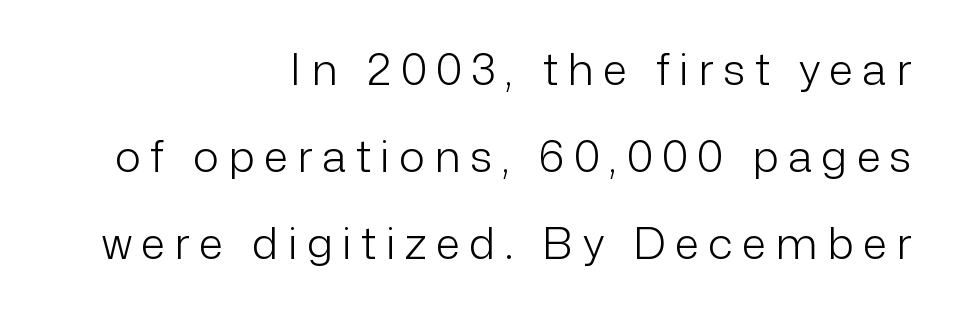
{"serif": "no", "italic": "no", "bold": "no", "weight": "light", "width": "normal", "stroke_contrast": "low", "x_height": "medium", "monospaced": "no", "underline": "no", "align": "right", "line_spacing": "loose", "line_spacing_ratio": 1.98, "letter_spacing": "wide", "letter_spacing_em": 0.22, "glyph_px": 44}
